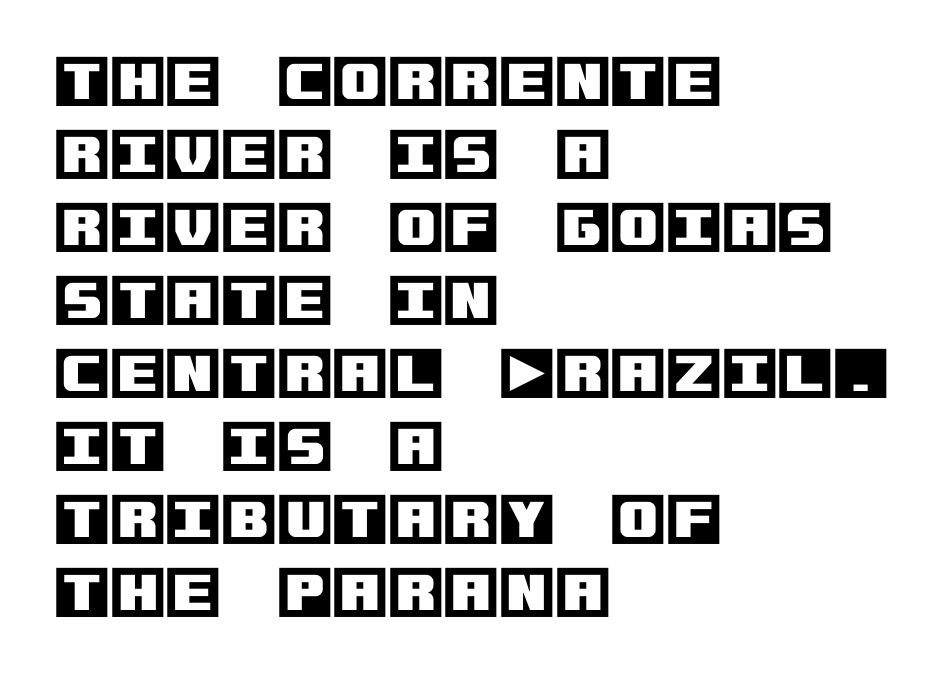
The image shows 57 px text type, upright; set left-aligned, normal line spacing (1.28x), normal letter spacing, not underlined; a large x-height.
